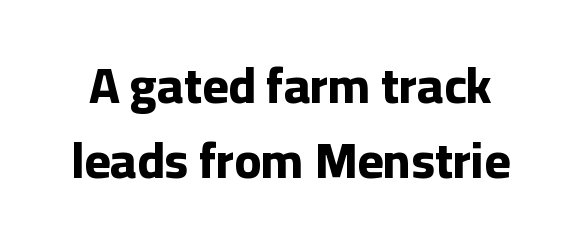
Q: Is the text bold? A: Yes.
Q: Is the text italic (slanted)? A: No, it is upright.
Q: Is the typeface a serif or a sans-serif typeface? A: Sans-serif.
Q: Is the text underlined? A: No.
Q: Is the spacing between letters normal or unusually wide? A: Normal.
Q: Is the spacing between lines tight, normal or loose? A: Normal.
Q: Width (condensed, normal, or wide)? A: Normal.
Q: Stroke contrast? A: Low.
Q: x-height? A: Medium.
Q: Monospaced? A: No.
